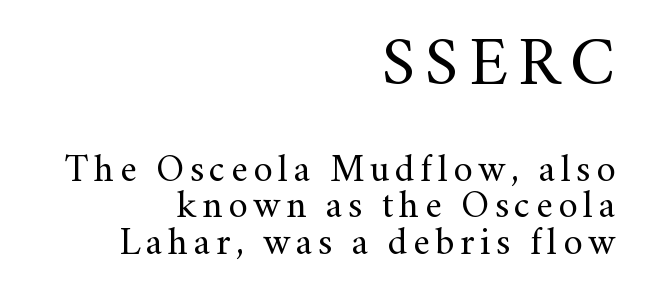
{"serif": "yes", "italic": "no", "bold": "no", "weight": "regular", "width": "normal", "stroke_contrast": "medium", "x_height": "small", "monospaced": "no", "underline": "no", "align": "right", "line_spacing": "tight", "line_spacing_ratio": 0.96, "larger_block": "first", "size_ratio": 1.76, "glyph_px": 67}
